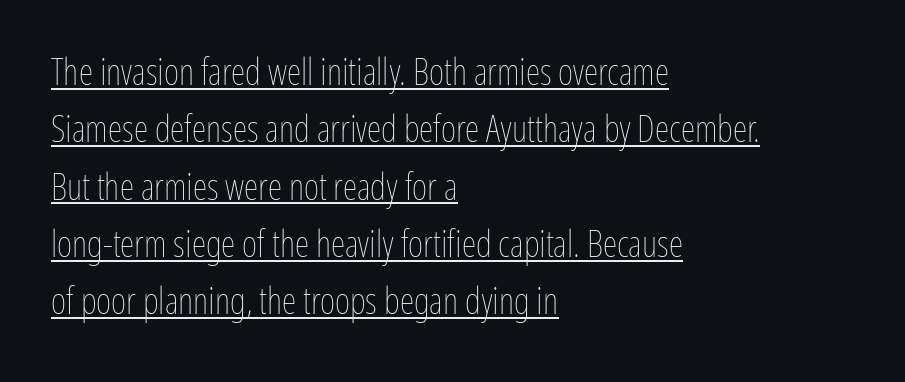
Q: Is the text bold? A: No.
Q: Is the text italic (slanted)? A: No, it is upright.
Q: Is the text underlined? A: Yes.
Q: How is the paragraph aligned? A: Left-aligned.
Q: Is the spacing between letters normal or unusually wide? A: Normal.
Q: Is the spacing between lines tight, normal or loose? A: Normal.
Q: Width (condensed, normal, or wide)? A: Condensed.
Q: Stroke contrast? A: Low.
Q: x-height? A: Medium.
Q: Monospaced? A: No.
